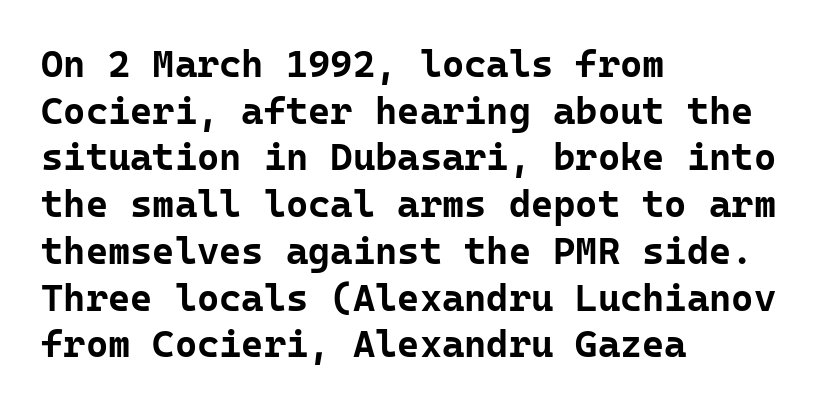
The image shows 38 px bold sans-serif type, upright, monospaced; set left-aligned, line spacing 1.23x, normal letter spacing, not underlined; low stroke contrast and a medium x-height.
